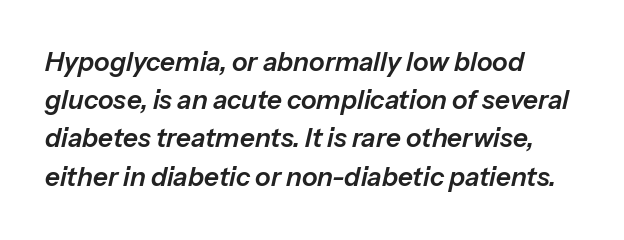
{"italic": "yes", "lean": "right", "slant_degrees": 13, "underline": "no", "align": "left", "line_spacing": "normal", "line_spacing_ratio": 1.47, "letter_spacing": "normal", "letter_spacing_em": 0.0, "glyph_px": 26}
